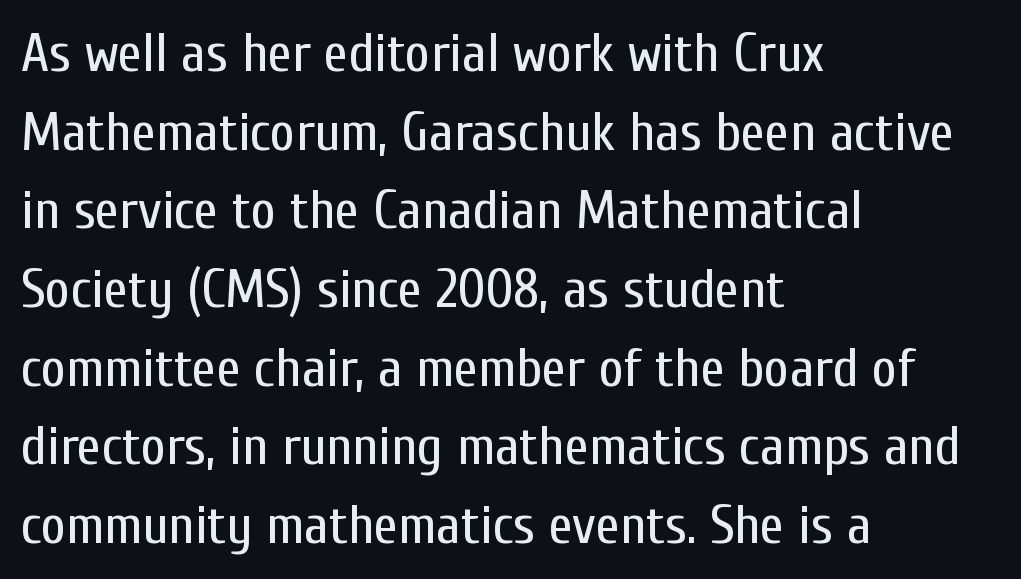
The image shows 55 px regular-weight, condensed sans-serif type, upright; set left-aligned, normal line spacing (1.43x), normal letter spacing, not underlined; low stroke contrast and a medium x-height.
